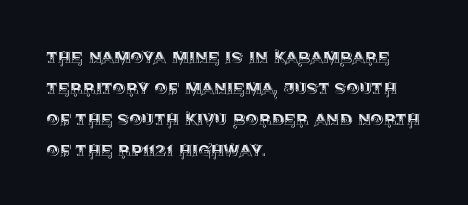
Q: Is the text italic (slanted)? A: No, it is upright.
Q: Is the text underlined? A: No.
Q: How is the paragraph aligned? A: Left-aligned.
Q: Is the spacing between letters normal or unusually wide? A: Normal.
Q: Is the spacing between lines tight, normal or loose? A: Normal.
